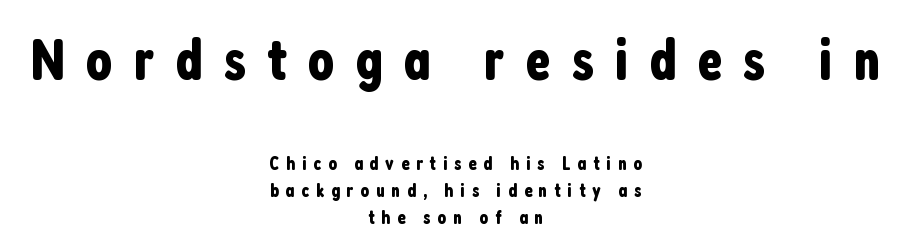
The image shows 58 px condensed sans-serif type, upright; set centered, normal line spacing (1.42x), unusually wide letter spacing (+0.36 em), not underlined; the first (top) block is 3.05x larger; low stroke contrast and a medium x-height.
